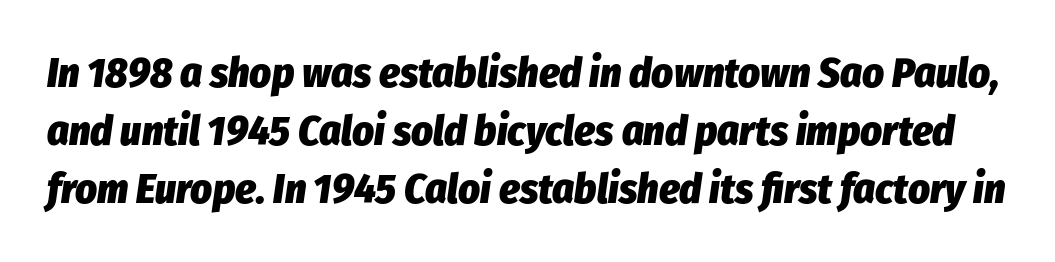
{"italic": "yes", "lean": "right", "slant_degrees": 8, "bold": "yes", "weight": "heavy", "width": "condensed", "stroke_contrast": "low", "x_height": "medium", "monospaced": "no", "underline": "no", "line_spacing": "normal", "line_spacing_ratio": 1.38, "letter_spacing": "normal", "letter_spacing_em": 0.0, "glyph_px": 42}
